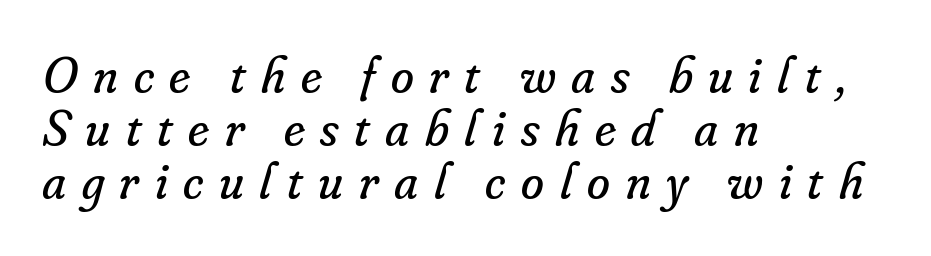
The face used here is proportionally spaced, like ordinary book or web type. If you drew a ruler down the left edge, every line would touch it. The leading is snug, giving the passage a crowded texture. Words float on clear page, feet unadorned. The axis of the letterforms is tilted away from vertical.
